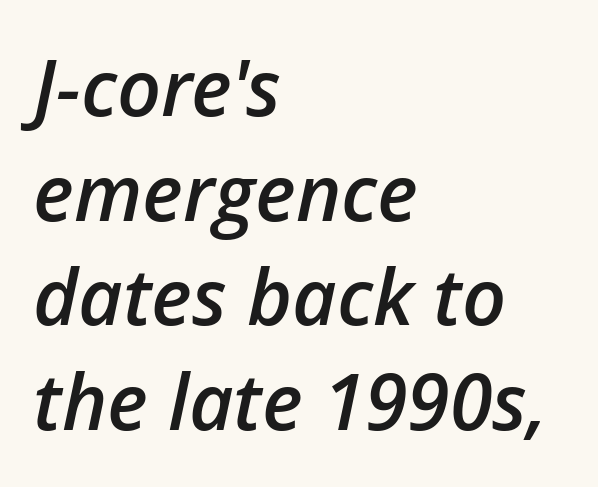
Quick note: underline off. This block has exactly the height ordinary leading produces. There is no visible air inserted between adjacent glyphs. You could not count columns in this text — the font is proportionally spaced.
